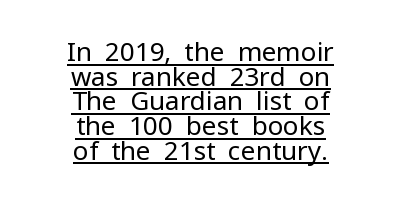
The image shows 26 px text type, upright; set centered, tight line spacing (0.95x), normal letter spacing, underlined.
